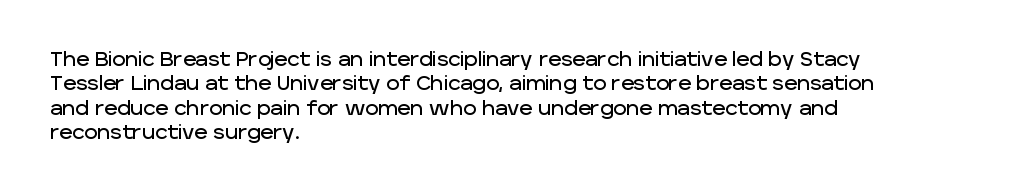
The image shows 20 px text type, upright; set left-aligned, line spacing 1.22x, normal letter spacing, not underlined.
